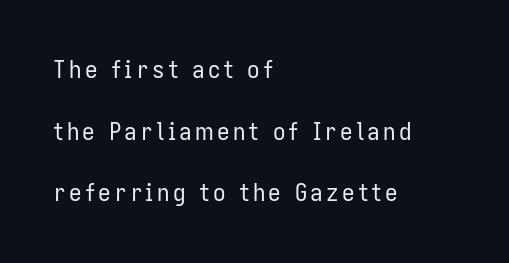
Q: Is the text bold? A: No.
Q: Is the text italic (slanted)? A: No, it is upright.
Q: Is the text underlined? A: No.
Q: How is the paragraph aligned? A: Left-aligned.
Q: Is the spacing between lines tight, normal or loose? A: Loose.
